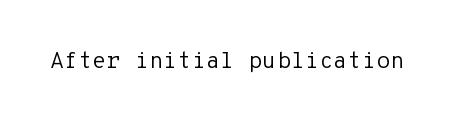
Q: Is the text bold? A: No.
Q: Is the text italic (slanted)? A: No, it is upright.
Q: Is the text underlined? A: No.
Q: Is the spacing between letters normal or unusually wide? A: Normal.
